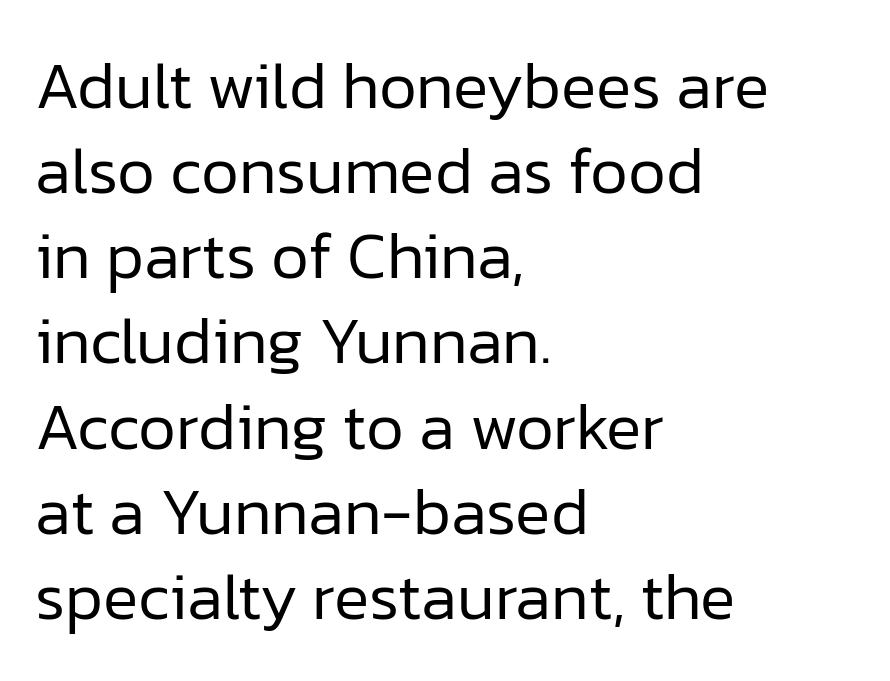
The image shows 66 px regular-weight sans-serif type, upright; set left-aligned, normal line spacing (1.29x), normal letter spacing, not underlined; low stroke contrast and a medium x-height.
